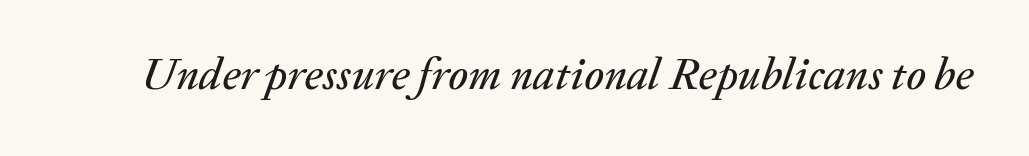
Words appear dense and cohesive because spacing is normal. Do the characters align in a grid? No, the font is proportional. This is oblique type, the kind used for emphasis or titles. Quick note: underline off.
